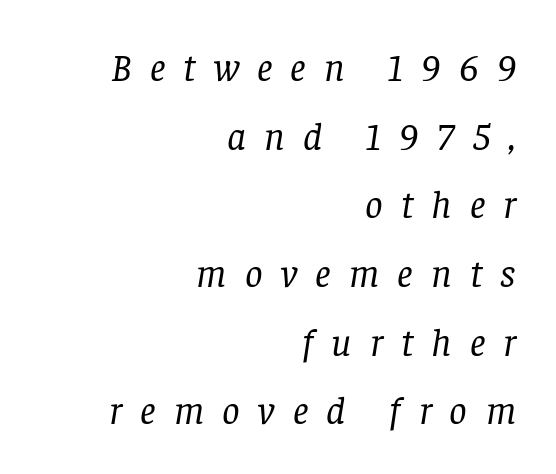
Q: Is the text bold? A: No.
Q: Is the text italic (slanted)? A: Yes, it leans right by about 8 degrees.
Q: Is the typeface a serif or a sans-serif typeface? A: Serif.
Q: Is the text underlined? A: No.
Q: How is the paragraph aligned? A: Right-aligned.
Q: Is the spacing between letters normal or unusually wide? A: Unusually wide.
Q: Width (condensed, normal, or wide)? A: Normal.
Q: Stroke contrast? A: Low.
Q: x-height? A: Large.
Q: Monospaced? A: No.
